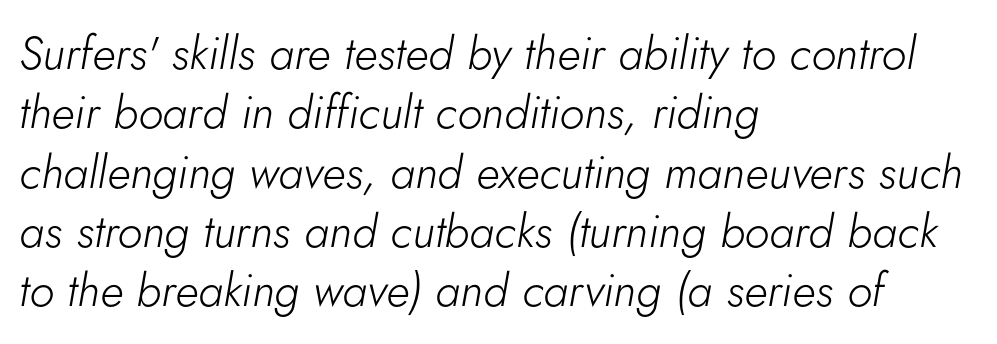
The image shows 46 px light type, italic (leaning right); set left-aligned, normal line spacing (1.29x), normal letter spacing, not underlined; low stroke contrast and a small x-height.
